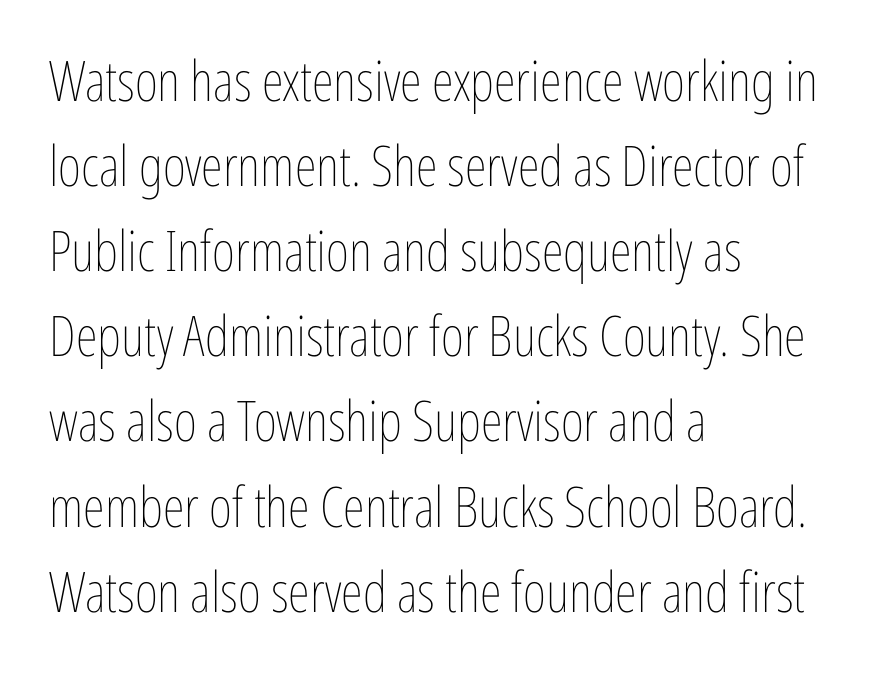
Q: Is the text bold? A: No.
Q: Is the text italic (slanted)? A: No, it is upright.
Q: Is the text underlined? A: No.
Q: How is the paragraph aligned? A: Left-aligned.
Q: Is the spacing between letters normal or unusually wide? A: Normal.
Q: Is the spacing between lines tight, normal or loose? A: Normal.
Q: Width (condensed, normal, or wide)? A: Condensed.
Q: Stroke contrast? A: Low.
Q: x-height? A: Medium.
Q: Monospaced? A: No.
